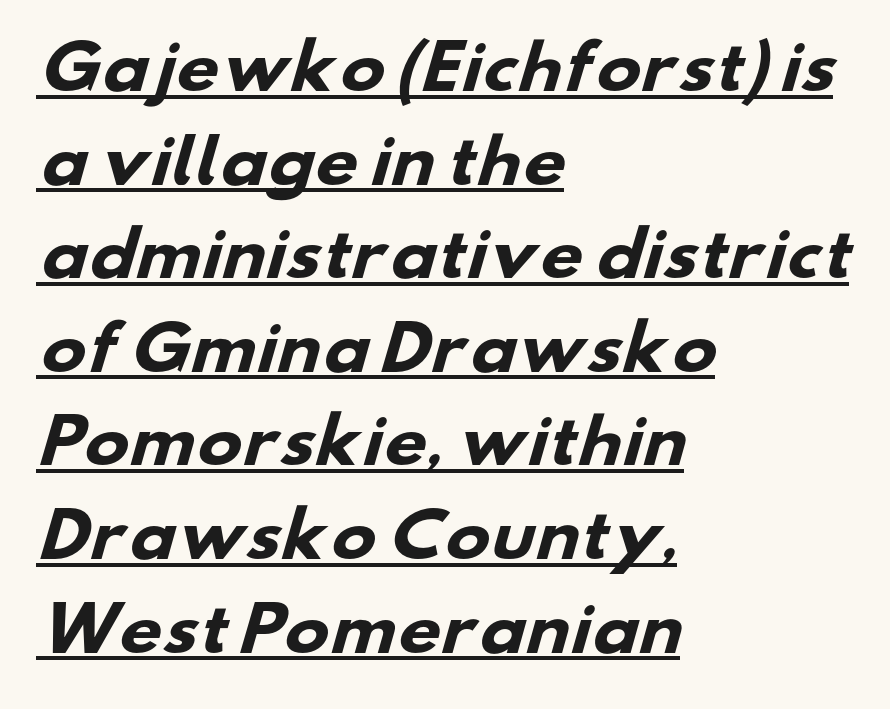
Summary of weight: heavy, a full bold. Note the varied advance widths — an 'i' is clearly narrower than an 'm'. Each word holds together tightly as a unit, with standard inter-letter gaps. I'd call this a sans setting — the letters go barefoot. The specimen includes a rule beneath the text block's lines. Successive baselines arrive at the customary interval.
